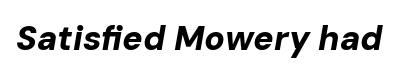
{"italic": "yes", "lean": "right", "slant_degrees": 10, "bold": "yes", "weight": "bold", "width": "normal", "stroke_contrast": "low", "x_height": "medium", "monospaced": "no", "underline": "no", "letter_spacing": "normal", "letter_spacing_em": 0.0, "glyph_px": 34}
